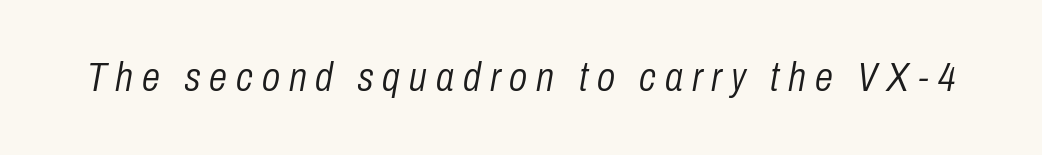
Q: Is the text bold? A: No.
Q: Is the text italic (slanted)? A: Yes, it leans right by about 10 degrees.
Q: Is the text underlined? A: No.
Q: Is the spacing between letters normal or unusually wide? A: Unusually wide.
Q: Width (condensed, normal, or wide)? A: Condensed.
Q: Stroke contrast? A: Low.
Q: x-height? A: Medium.
Q: Monospaced? A: No.
